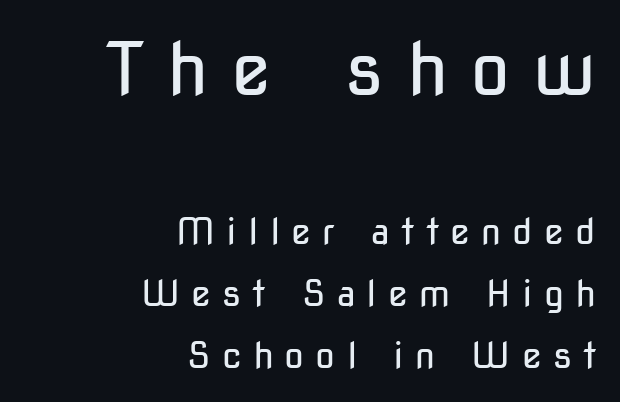
Q: Is the text bold? A: No.
Q: Is the text italic (slanted)? A: No, it is upright.
Q: Is the typeface a serif or a sans-serif typeface? A: Sans-serif.
Q: Is the text underlined? A: No.
Q: How is the paragraph aligned? A: Right-aligned.
Q: Is the spacing between letters normal or unusually wide? A: Unusually wide.
Q: Which block of text is set in a larger size, the first (top) or the second (bottom)? A: The first (top) one.
Q: Width (condensed, normal, or wide)? A: Condensed.
Q: Stroke contrast? A: Low.
Q: x-height? A: Medium.
Q: Monospaced? A: No.
